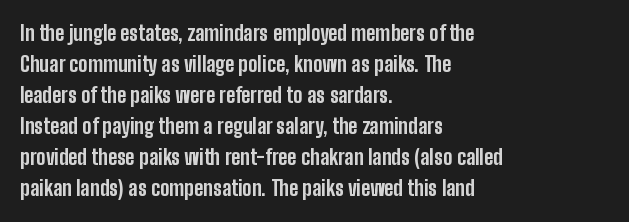
The image shows 21 px bold type, upright; set left-aligned, normal line spacing (1.48x), normal letter spacing, not underlined.
